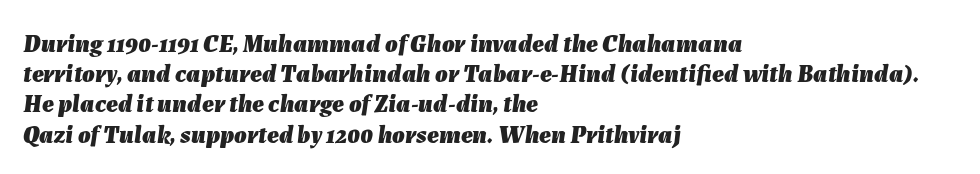
Q: Is the text bold? A: Yes.
Q: Is the text italic (slanted)? A: Yes, it leans right by about 7 degrees.
Q: Is the text underlined? A: No.
Q: How is the paragraph aligned? A: Left-aligned.
Q: Is the spacing between letters normal or unusually wide? A: Normal.
